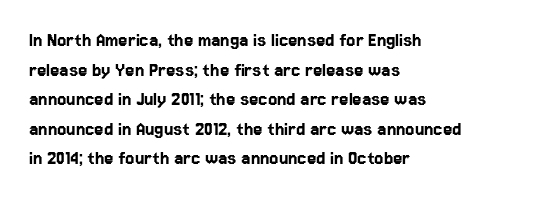
The image shows 21 px text type, upright; set left-aligned, normal line spacing (1.41x), normal letter spacing, not underlined.
